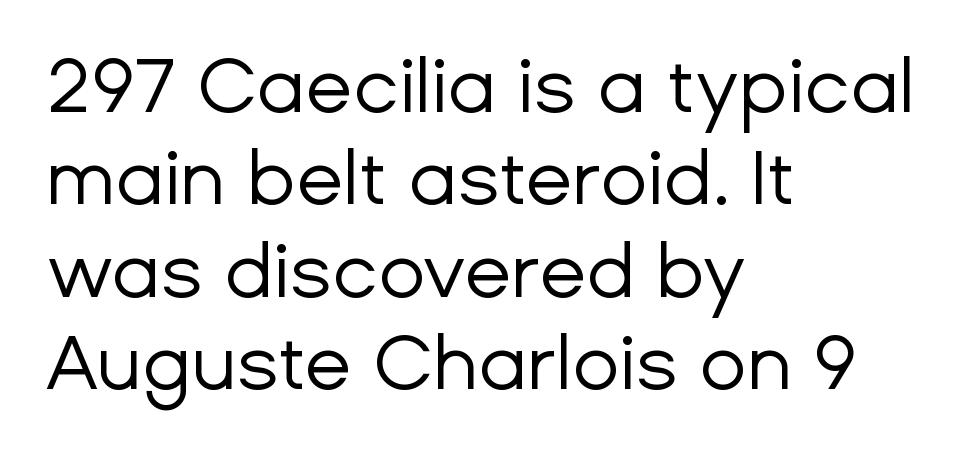
Q: Is the text bold? A: No.
Q: Is the text italic (slanted)? A: No, it is upright.
Q: Is the typeface a serif or a sans-serif typeface? A: Sans-serif.
Q: Is the text underlined? A: No.
Q: How is the paragraph aligned? A: Left-aligned.
Q: Is the spacing between letters normal or unusually wide? A: Normal.
Q: Width (condensed, normal, or wide)? A: Normal.
Q: Stroke contrast? A: Low.
Q: x-height? A: Medium.
Q: Monospaced? A: No.
